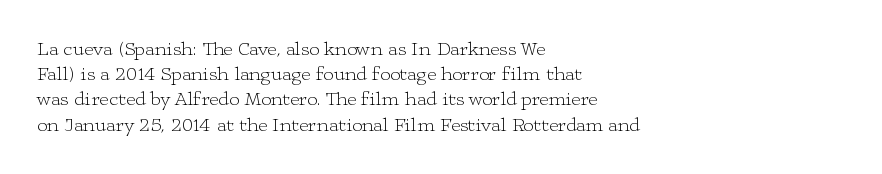
{"italic": "no", "bold": "no", "underline": "no", "align": "left", "line_spacing": "normal", "line_spacing_ratio": 1.26, "letter_spacing": "normal", "letter_spacing_em": 0.0, "glyph_px": 20}
